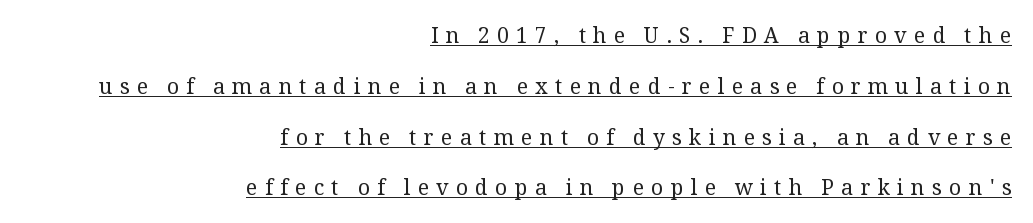
The image shows 21 px text type, upright; set right-aligned, loose line spacing (2.42x), unusually wide letter spacing (+0.35 em), underlined.
